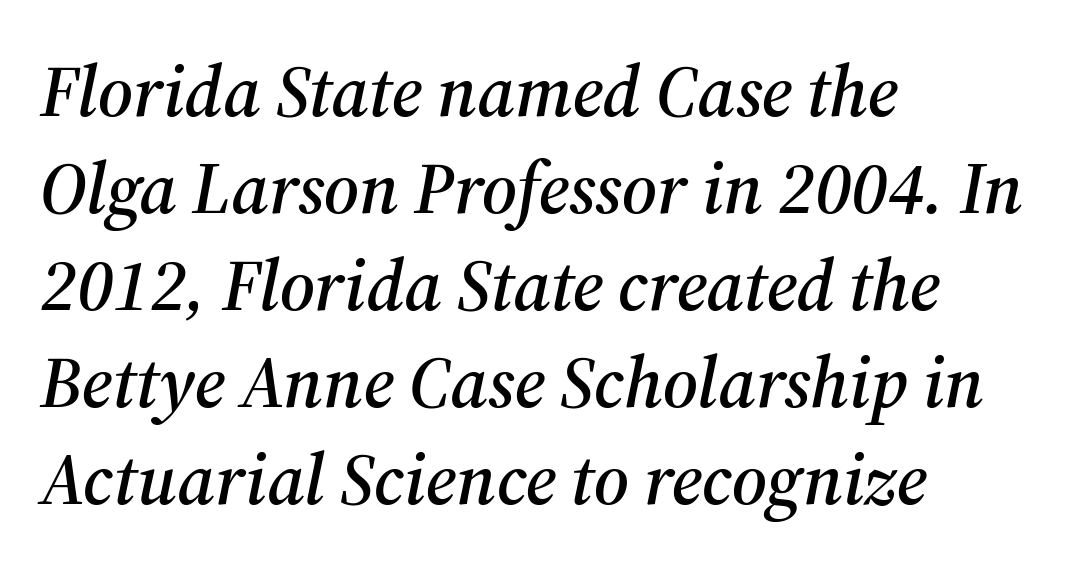
The image shows 73 px serif type, italic (leaning right); set left-aligned, normal line spacing (1.33x), normal letter spacing, not underlined; medium stroke contrast and a medium x-height.
